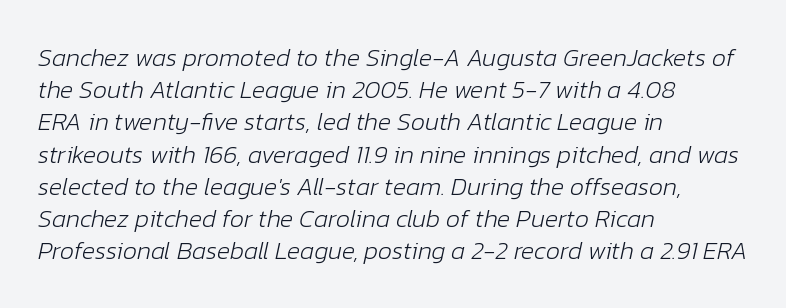
The whole block is typeset with a tilt. Has an underline been added? It has not. Leftover space on each line is placed entirely after the last word. The gaps between neighbouring characters are ordinary and unremarkable. Compared with typical paragraphs, the rows here are spaced about the same. No letter is thick-stroked: the sample isn't bold.
